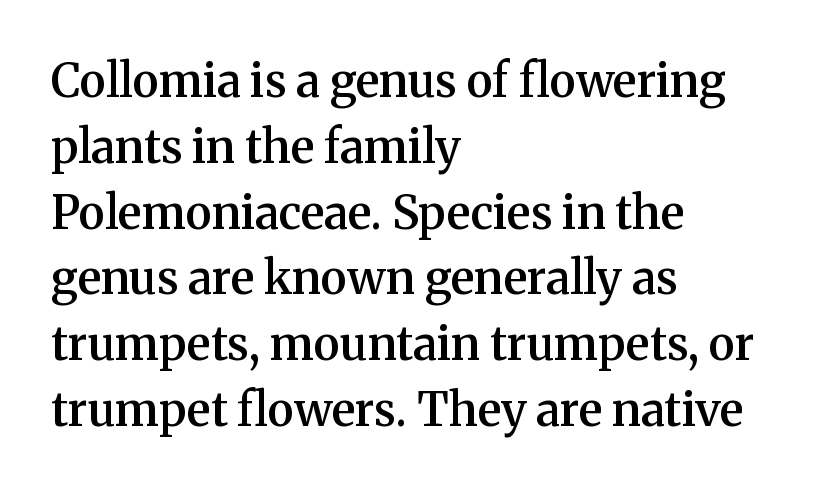
Q: Is the text bold? A: Semi-bold.
Q: Is the text italic (slanted)? A: No, it is upright.
Q: Is the typeface a serif or a sans-serif typeface? A: Serif.
Q: Is the text underlined? A: No.
Q: How is the paragraph aligned? A: Left-aligned.
Q: Is the spacing between letters normal or unusually wide? A: Normal.
Q: Is the spacing between lines tight, normal or loose? A: Normal.
Q: Width (condensed, normal, or wide)? A: Normal.
Q: Stroke contrast? A: Medium.
Q: x-height? A: Medium.
Q: Monospaced? A: No.
